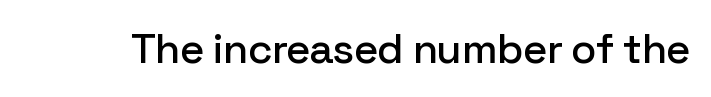
{"serif": "no", "italic": "no", "width": "normal", "stroke_contrast": "low", "x_height": "medium", "monospaced": "no", "underline": "no", "letter_spacing": "normal", "letter_spacing_em": 0.0, "glyph_px": 42}
